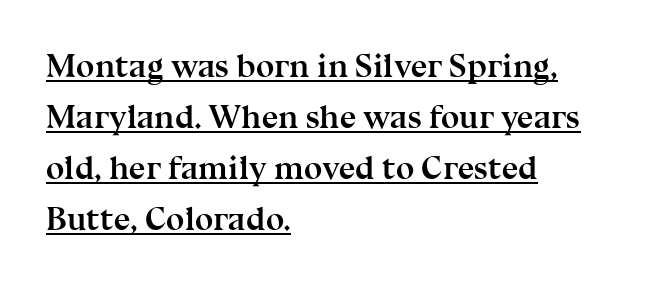
Q: Is the text bold? A: Yes.
Q: Is the text italic (slanted)? A: No, it is upright.
Q: Is the typeface a serif or a sans-serif typeface? A: Serif.
Q: Is the text underlined? A: Yes.
Q: How is the paragraph aligned? A: Left-aligned.
Q: Is the spacing between letters normal or unusually wide? A: Normal.
Q: Is the spacing between lines tight, normal or loose? A: Normal.
Q: Width (condensed, normal, or wide)? A: Normal.
Q: Stroke contrast? A: Medium.
Q: x-height? A: Medium.
Q: Monospaced? A: No.
